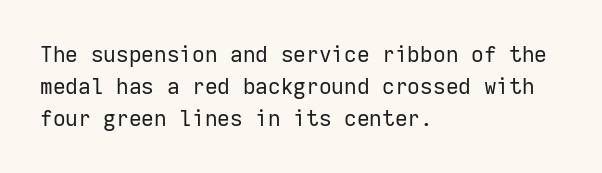
Weight: in the light-to-regular range. These lines keep a tight, regular rhythm from letter to letter. Any mark beneath the type? The region is blank. Left-aligned paragraph, ragged on the right. If you drew a line through each stem, it would be perfectly vertical. Honestly, the row spacing looks completely unremarkable.
